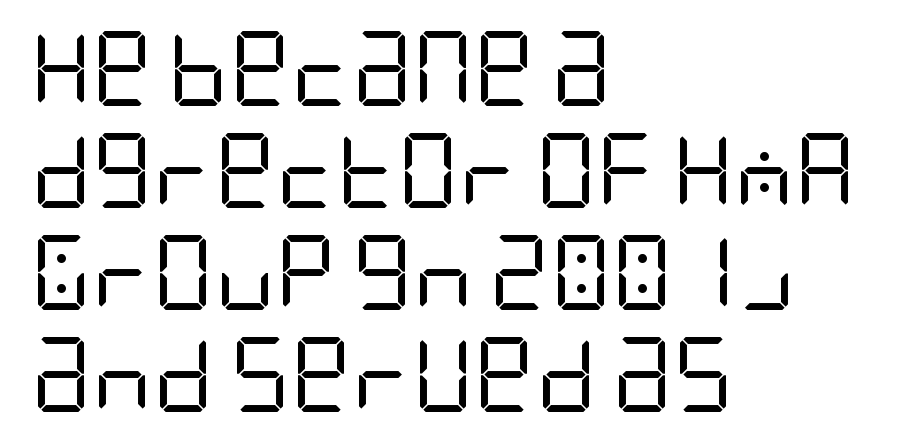
The image shows 75 px regular-weight, condensed sans-serif type, upright; set left-aligned, normal line spacing (1.36x), normal letter spacing, not underlined; low stroke contrast and a large x-height.
